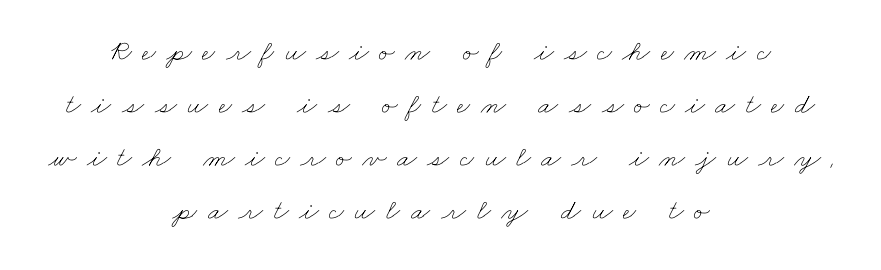
{"bold": "no", "weight": "thin", "width": "wide", "stroke_contrast": "low", "x_height": "small", "monospaced": "no", "underline": "no", "align": "center", "line_spacing_ratio": 1.83, "letter_spacing": "wide", "letter_spacing_em": 0.36, "glyph_px": 29}
